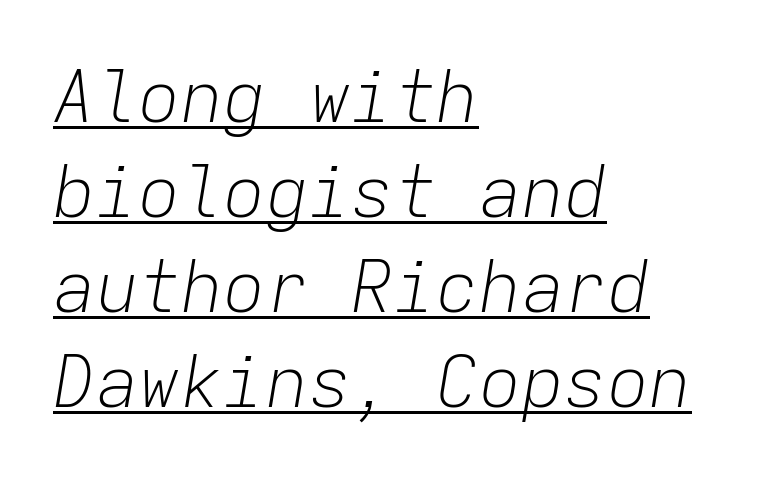
The image shows 71 px light type, italic (leaning right), monospaced; set left-aligned, normal line spacing (1.34x), normal letter spacing, underlined; low stroke contrast and a medium x-height.
